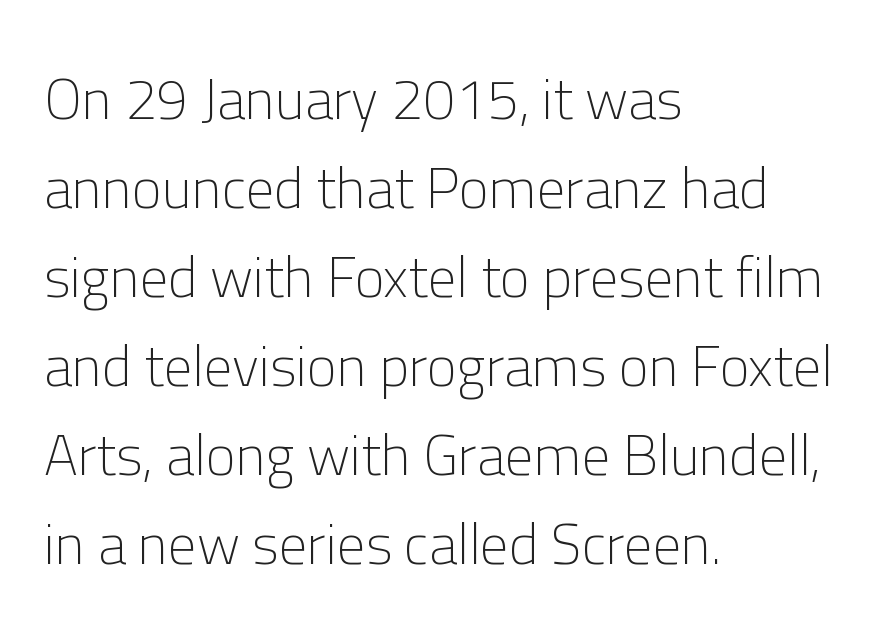
Q: Is the text bold? A: No.
Q: Is the text italic (slanted)? A: No, it is upright.
Q: Is the typeface a serif or a sans-serif typeface? A: Sans-serif.
Q: Is the text underlined? A: No.
Q: How is the paragraph aligned? A: Left-aligned.
Q: Is the spacing between letters normal or unusually wide? A: Normal.
Q: Is the spacing between lines tight, normal or loose? A: Normal.
Q: Width (condensed, normal, or wide)? A: Normal.
Q: Stroke contrast? A: Low.
Q: x-height? A: Medium.
Q: Monospaced? A: No.
